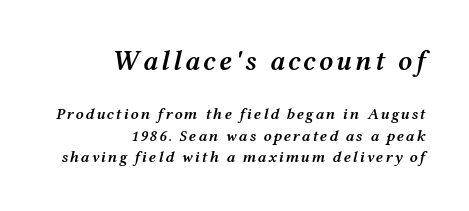
The image shows 28 px semibold, wide type, italic (leaning right); set right-aligned, normal line spacing (1.35x), not underlined; the first (top) block is 1.75x larger; medium stroke contrast and a medium x-height.
